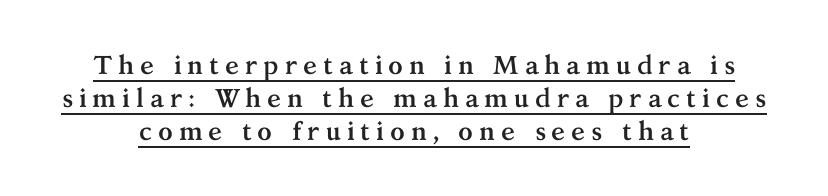
Q: Is the text bold? A: Yes.
Q: Is the text italic (slanted)? A: No, it is upright.
Q: Is the text underlined? A: Yes.
Q: How is the paragraph aligned? A: Centered.
Q: Is the spacing between letters normal or unusually wide? A: Unusually wide.
Q: Is the spacing between lines tight, normal or loose? A: Normal.
